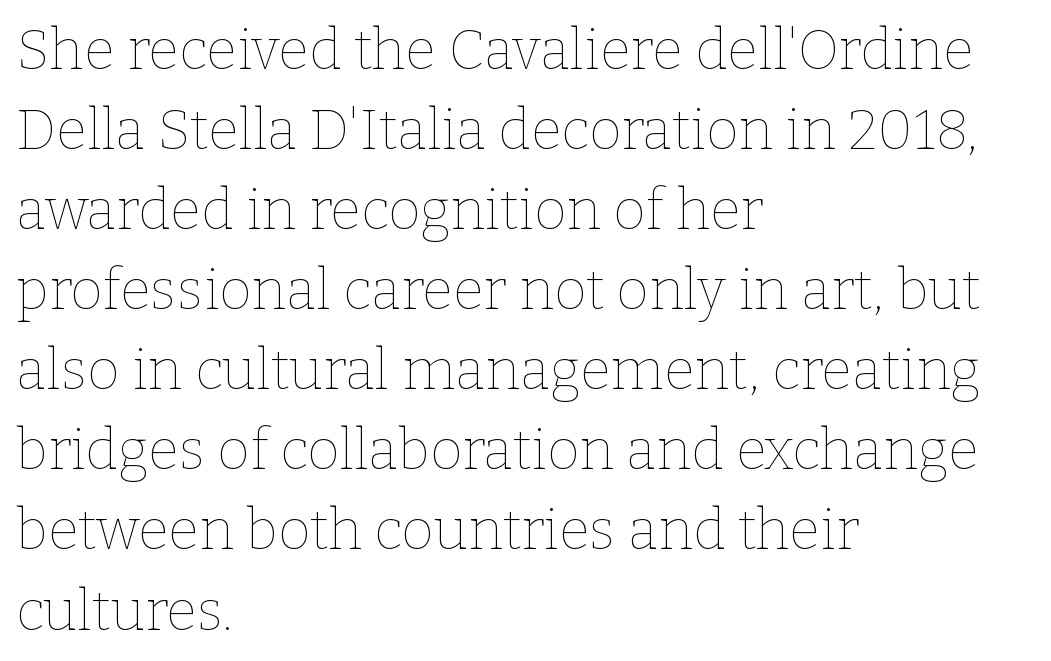
{"italic": "no", "bold": "no", "weight": "thin", "width": "normal", "stroke_contrast": "low", "x_height": "medium", "monospaced": "no", "underline": "no", "align": "left", "line_spacing": "normal", "line_spacing_ratio": 1.43, "letter_spacing": "normal", "letter_spacing_em": 0.0, "glyph_px": 56}
